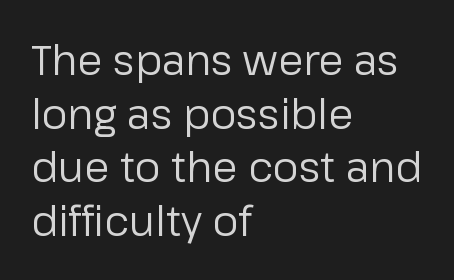
The image shows 41 px regular-weight sans-serif type, upright; set left-aligned, normal line spacing (1.31x), normal letter spacing, not underlined; low stroke contrast and a medium x-height.
